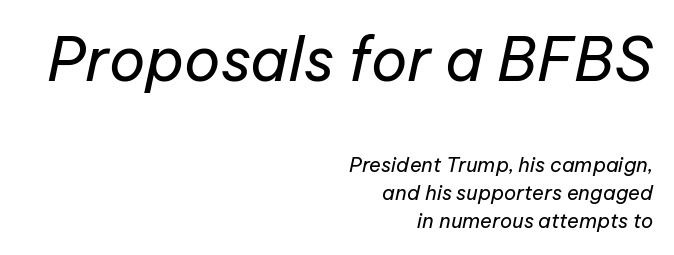
The block sitting higher on the canvas is the one with enlarged characters. Nothing heavy about these letters — not bold at all. The compositor pushed each line to the right boundary. The letters are slanted; this is an italic face.
